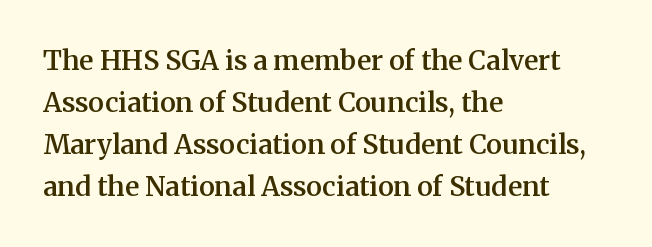
{"italic": "no", "bold": "semi", "underline": "no", "align": "left", "line_spacing": "normal", "line_spacing_ratio": 1.55, "letter_spacing": "normal", "letter_spacing_em": 0.0, "glyph_px": 27}
